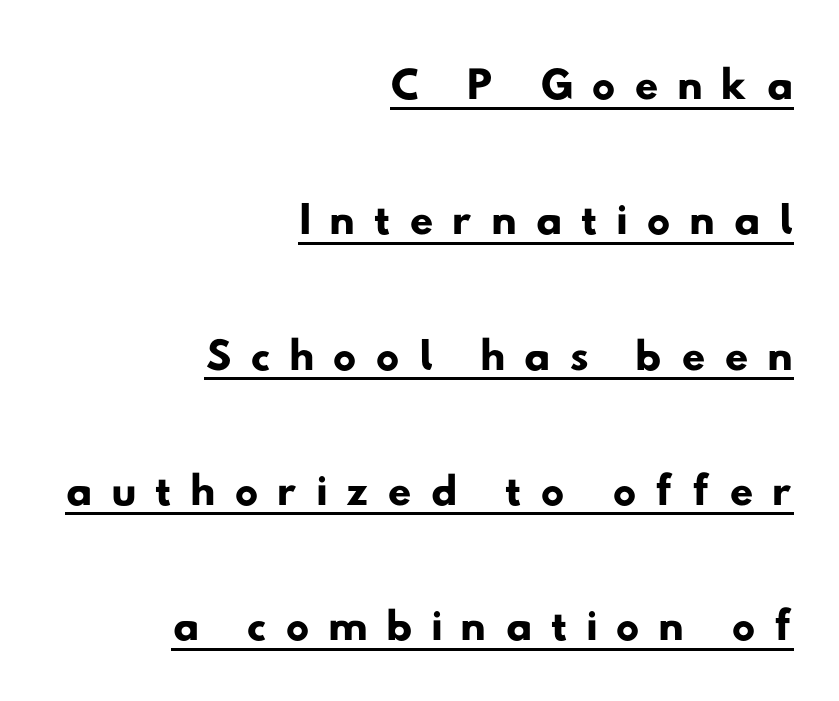
The passage shown is typeset with a sans-serif family. Students, note that the glyphs here are deliberately spaced far apart. The text block is weighted toward the right margin, trailing off unevenly leftward. Looks like someone drew a line under every word here. A great deal of white space separates one row of letters from the next.
